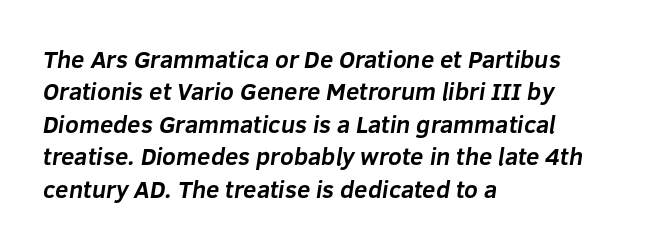
{"bold": "yes", "underline": "no", "align": "left", "line_spacing": "normal", "line_spacing_ratio": 1.35, "letter_spacing": "normal", "letter_spacing_em": 0.0, "glyph_px": 24}
